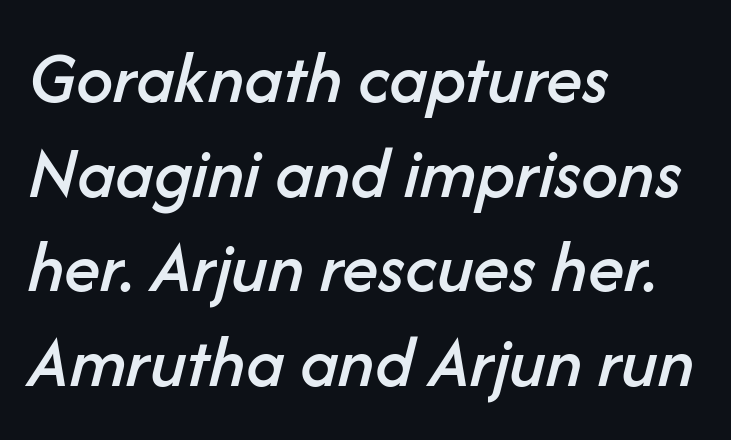
The leading is moderate, giving the passage an even texture. Italic: yes, the glyphs are oblique. The paragraph shown leans on its left margin. Glance below the letters and you will spot only blank space. What stands out about the letter spacing? Nothing — it is the standard amount. The letters advance in unequal steps, a hallmark of proportional type.
